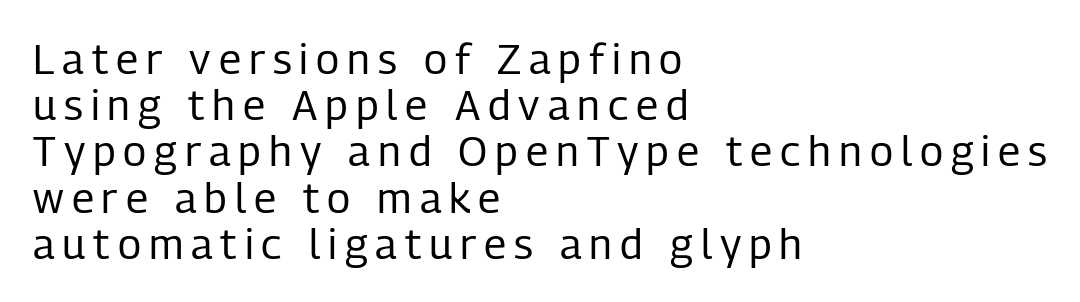
{"serif": "no", "italic": "no", "bold": "no", "weight": "regular", "width": "condensed", "stroke_contrast": "low", "x_height": "medium", "monospaced": "no", "underline": "no", "align": "left", "line_spacing": "tight", "line_spacing_ratio": 1.1, "glyph_px": 42}
